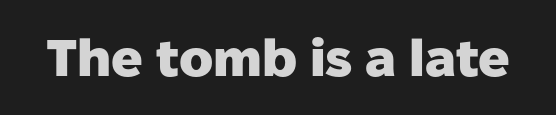
{"serif": "no", "italic": "no", "bold": "yes", "weight": "heavy", "width": "normal", "stroke_contrast": "low", "x_height": "medium", "monospaced": "no", "underline": "no", "letter_spacing": "normal", "letter_spacing_em": 0.0, "glyph_px": 52}
